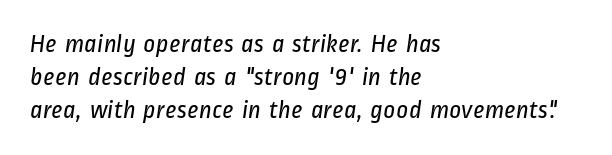
The image shows 26 px text type; set left-aligned, normal line spacing (1.27x), normal letter spacing, not underlined.
